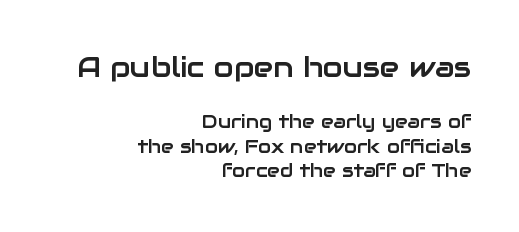
Q: Is the text italic (slanted)? A: No, it is upright.
Q: Is the typeface a serif or a sans-serif typeface? A: Sans-serif.
Q: Is the text underlined? A: No.
Q: How is the paragraph aligned? A: Right-aligned.
Q: Is the spacing between letters normal or unusually wide? A: Normal.
Q: Is the spacing between lines tight, normal or loose? A: Normal.
Q: Which block of text is set in a larger size, the first (top) or the second (bottom)? A: The first (top) one.
Q: Width (condensed, normal, or wide)? A: Normal.
Q: Stroke contrast? A: Low.
Q: x-height? A: Medium.
Q: Monospaced? A: No.
